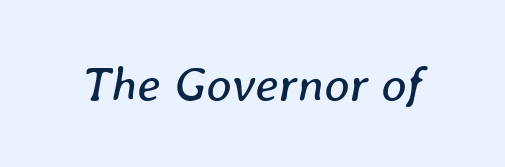
Q: Is the text bold? A: No.
Q: Is the text italic (slanted)? A: Yes, it leans right by about 8 degrees.
Q: Is the text underlined? A: No.
Q: Is the spacing between letters normal or unusually wide? A: Normal.
Q: Width (condensed, normal, or wide)? A: Normal.
Q: Stroke contrast? A: Low.
Q: x-height? A: Medium.
Q: Monospaced? A: No.
